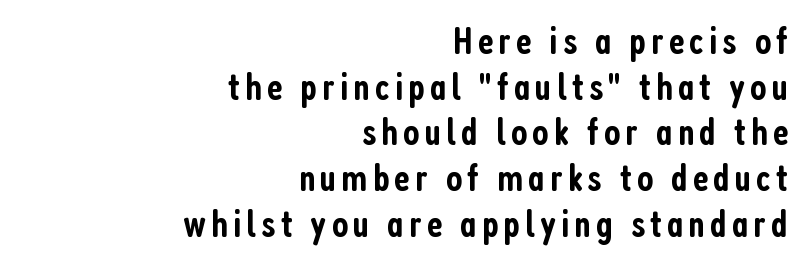
The image shows 39 px semibold, condensed sans-serif type, upright; set right-aligned, line spacing 1.17x, not underlined; low stroke contrast and a medium x-height.
